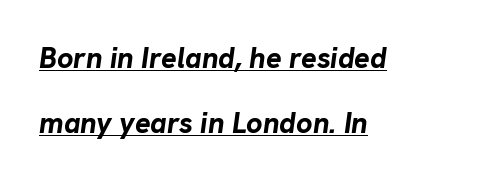
Q: Is the text bold? A: Yes.
Q: Is the text italic (slanted)? A: Yes, it leans right by about 8 degrees.
Q: Is the text underlined? A: Yes.
Q: How is the paragraph aligned? A: Left-aligned.
Q: Is the spacing between letters normal or unusually wide? A: Normal.
Q: Is the spacing between lines tight, normal or loose? A: Loose.
Q: Width (condensed, normal, or wide)? A: Normal.
Q: Stroke contrast? A: Low.
Q: x-height? A: Medium.
Q: Monospaced? A: No.
